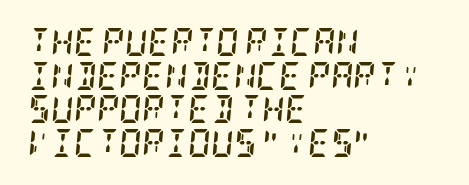
You can tell from the footed stems that serif type was used. Plain, unruled lines of type. Heft: maximum for text — a bold. Which margin do the lines hug? The left one — the right edge is uneven.
